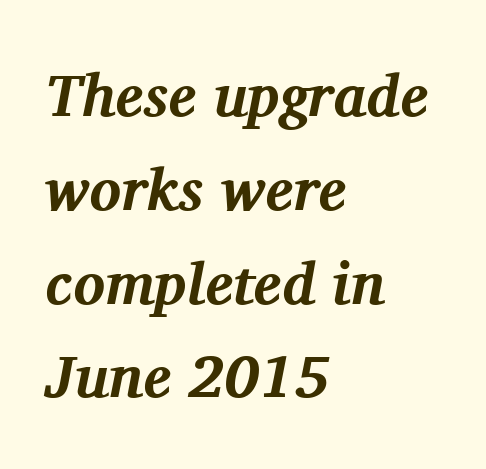
Q: Is the text bold? A: Yes.
Q: Is the text italic (slanted)? A: Yes, it leans right by about 11 degrees.
Q: Is the typeface a serif or a sans-serif typeface? A: Serif.
Q: Is the text underlined? A: No.
Q: How is the paragraph aligned? A: Left-aligned.
Q: Is the spacing between letters normal or unusually wide? A: Normal.
Q: Is the spacing between lines tight, normal or loose? A: Normal.
Q: Width (condensed, normal, or wide)? A: Normal.
Q: Stroke contrast? A: Medium.
Q: x-height? A: Medium.
Q: Monospaced? A: No.
